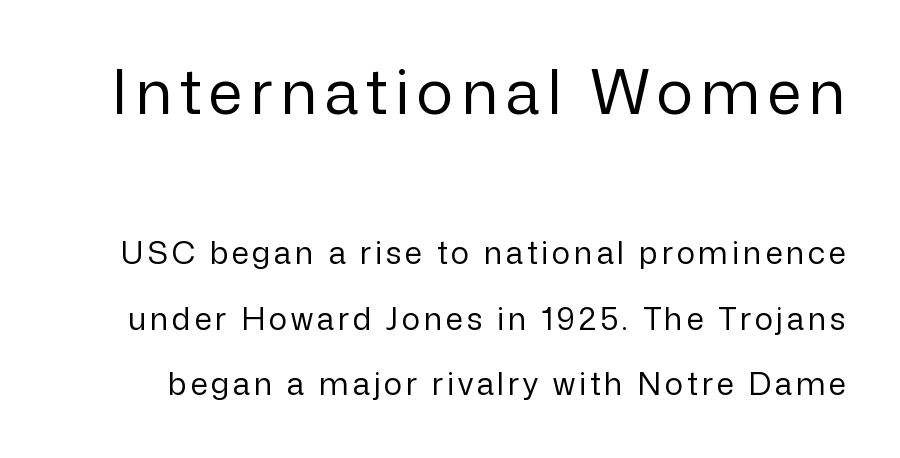
{"serif": "no", "italic": "no", "bold": "no", "weight": "regular", "width": "normal", "stroke_contrast": "low", "x_height": "medium", "monospaced": "no", "underline": "no", "line_spacing": "loose", "line_spacing_ratio": 2.11, "larger_block": "first", "size_ratio": 2.0, "glyph_px": 62}
